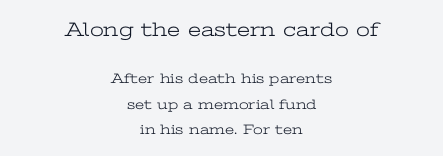
The text block is weighted toward neither margin, spreading evenly from the middle. Characters remain perfectly vertical along every line. Compared with a typical body face, this is equally light or lighter still. Short note: letters normally spaced.
